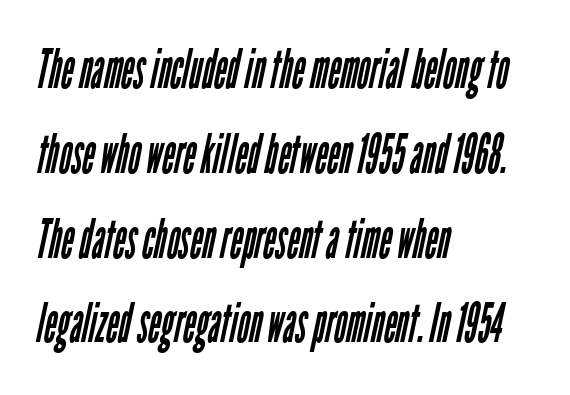
Is the block centered? No — it sits flush against the left margin. Bare-footed words on every line. Is the stroke heavy? The answer is a plain regular-or-lighter. Examine the stroke ends and you'll find no serifs. Line spacing here is normal. Nobody touched the tracking dial on this one.
